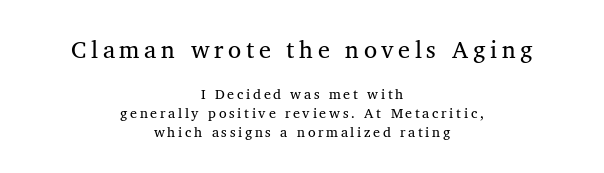
The image shows 24 px text type, upright; set centered, normal line spacing (1.36x), not underlined; the first (top) block is 1.71x larger.
